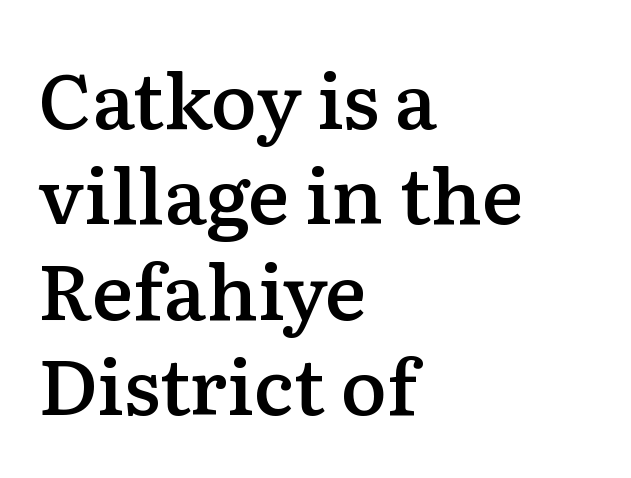
Weight check: semibold — heavier than regular, not quite bold. The letters sit at their default tracking, neither squeezed nor spread. Anything drawn beneath the words? Only blank space. Serif or sans? Serif — the stroke terminals have little feet.
